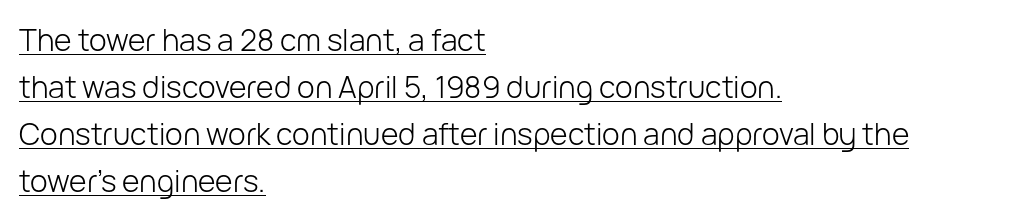
{"serif": "no", "italic": "no", "bold": "no", "weight": "light", "width": "normal", "stroke_contrast": "low", "x_height": "medium", "monospaced": "no", "underline": "yes", "align": "left", "line_spacing": "normal", "line_spacing_ratio": 1.57, "letter_spacing": "normal", "letter_spacing_em": 0.0, "glyph_px": 30}
